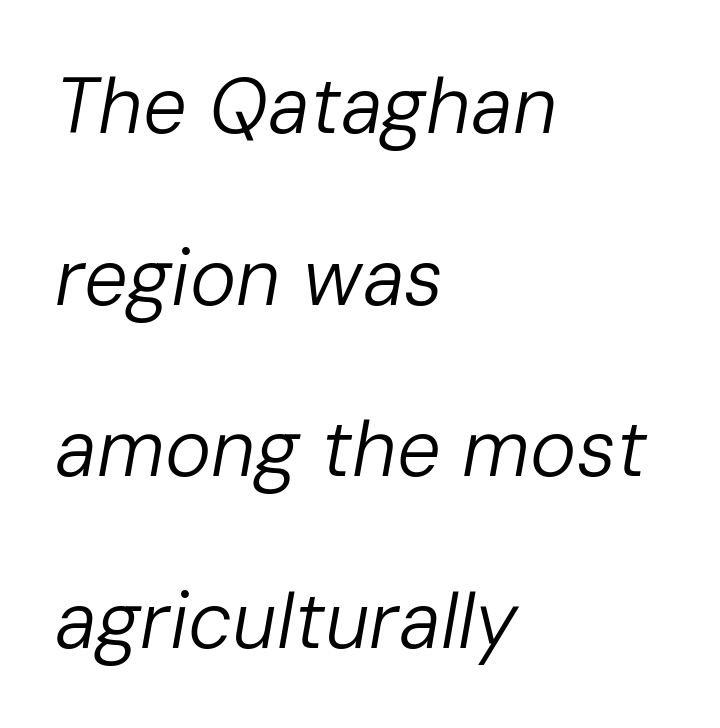
{"italic": "yes", "lean": "right", "slant_degrees": 10, "bold": "no", "weight": "regular", "width": "normal", "stroke_contrast": "low", "x_height": "medium", "monospaced": "no", "underline": "no", "align": "left", "line_spacing": "loose", "line_spacing_ratio": 2.2, "letter_spacing": "normal", "letter_spacing_em": 0.0, "glyph_px": 78}
